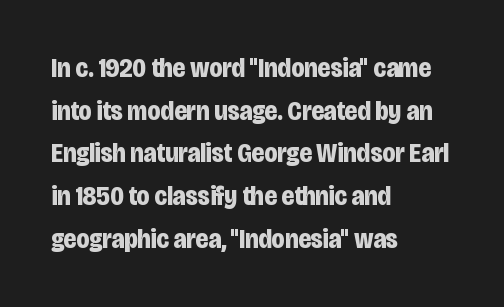
The image shows 27 px bold type, upright; set left-aligned, normal line spacing (1.58x), normal letter spacing, not underlined.
